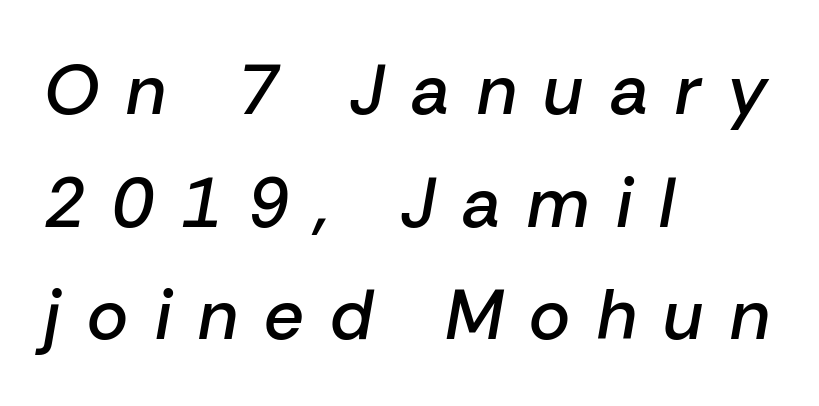
Q: Is the text bold? A: Semi-bold.
Q: Is the text italic (slanted)? A: Yes, it leans right by about 10 degrees.
Q: Is the text underlined? A: No.
Q: How is the paragraph aligned? A: Left-aligned.
Q: Is the spacing between letters normal or unusually wide? A: Unusually wide.
Q: Is the spacing between lines tight, normal or loose? A: Normal.
Q: Width (condensed, normal, or wide)? A: Normal.
Q: Stroke contrast? A: Low.
Q: x-height? A: Medium.
Q: Monospaced? A: No.
